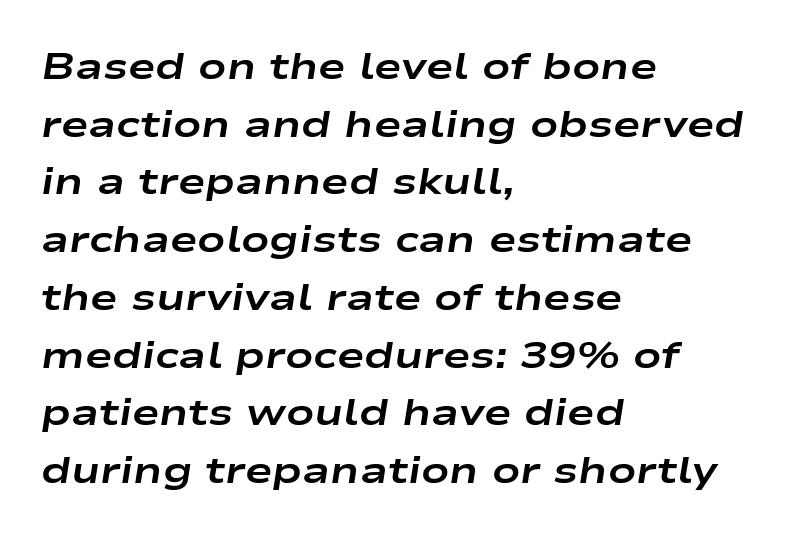
Character widths vary here, with narrow letters taking less room than wide ones. Characters are canted at an angle relative to the baseline's perpendicular. The passage shown has conventional tracking throughout. Check the space under the baseline: it is left empty. Every letter is thick-stroked: bold, no question.
